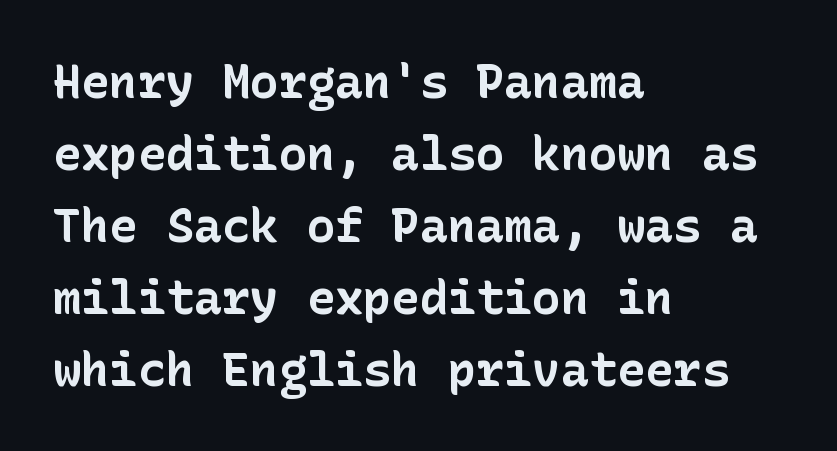
Q: Is the text bold? A: Yes.
Q: Is the text italic (slanted)? A: No, it is upright.
Q: Is the typeface a serif or a sans-serif typeface? A: Sans-serif.
Q: Is the text underlined? A: No.
Q: How is the paragraph aligned? A: Left-aligned.
Q: Is the spacing between letters normal or unusually wide? A: Normal.
Q: Is the spacing between lines tight, normal or loose? A: Normal.
Q: Width (condensed, normal, or wide)? A: Normal.
Q: Stroke contrast? A: Low.
Q: x-height? A: Medium.
